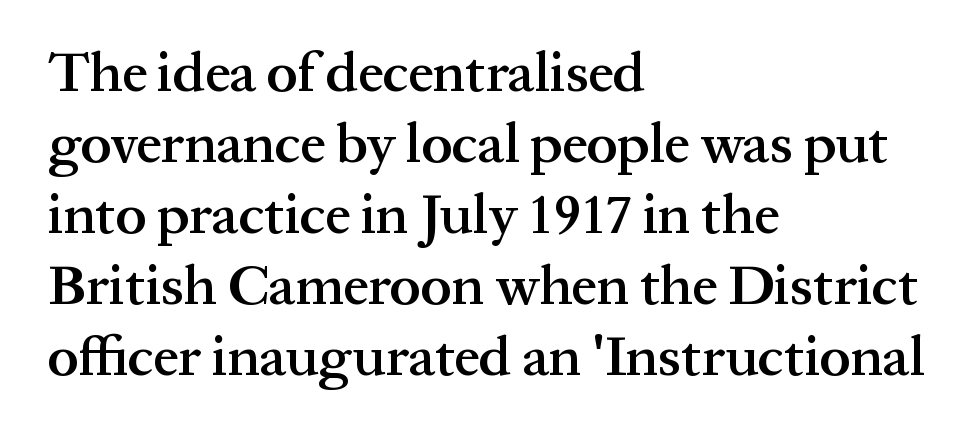
The image shows 56 px semibold serif type, upright; set left-aligned, normal line spacing (1.27x), normal letter spacing, not underlined; medium stroke contrast and a medium x-height.
